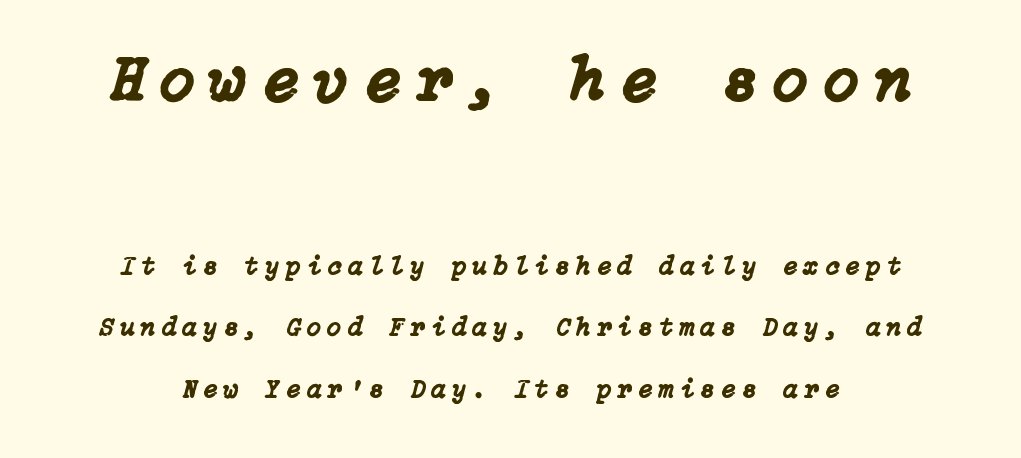
{"italic": "yes", "lean": "right", "slant_degrees": 15, "width": "normal", "stroke_contrast": "low", "x_height": "medium", "underline": "no", "line_spacing": "loose", "line_spacing_ratio": 2.37, "letter_spacing": "wide", "letter_spacing_em": 0.25, "larger_block": "first", "size_ratio": 2.46, "glyph_px": 64}
